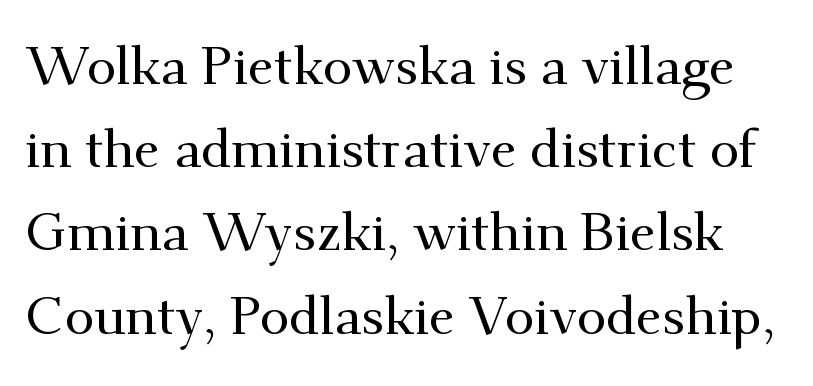
Do the letters lean? They stand straight. Look at the tracking — it's just the regular setting, nothing added. Is this a sans? No — the strokes have serifs. Looks like regular typesetting: each glyph gets only the width it needs. The designer left line spacing at the default. Decoration check: the copy has no underline.
